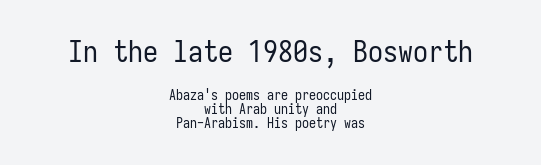
The image shows 30 px regular-weight, condensed sans-serif type, upright, monospaced; set centered, tight line spacing (0.98x), normal letter spacing, not underlined; the first (top) block is 2.14x larger; low stroke contrast and a medium x-height.
